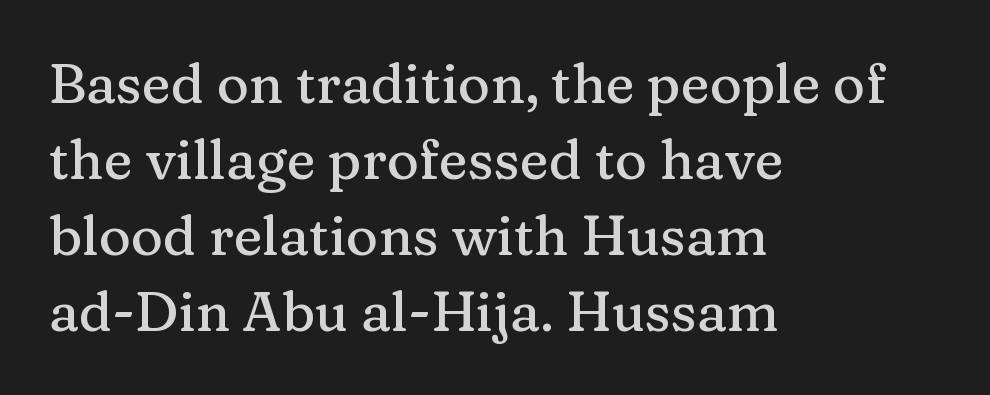
The image shows 55 px serif type, upright; set left-aligned, normal line spacing (1.38x), normal letter spacing, not underlined; medium stroke contrast and a medium x-height.
